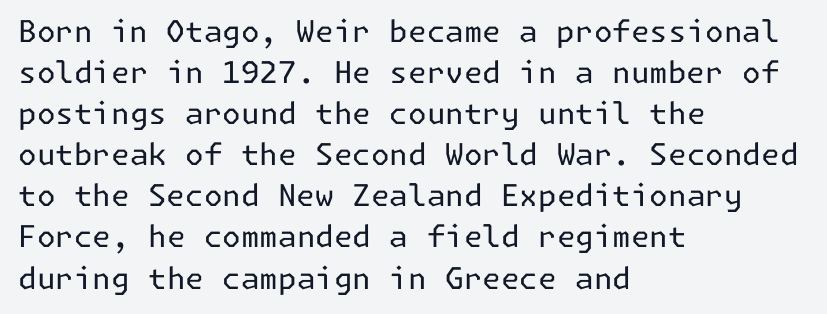
{"serif": "no", "italic": "no", "bold": "no", "weight": "regular", "width": "normal", "stroke_contrast": "low", "x_height": "medium", "underline": "no", "align": "left", "line_spacing": "normal", "line_spacing_ratio": 1.37, "letter_spacing": "normal", "letter_spacing_em": 0.0, "glyph_px": 30}
